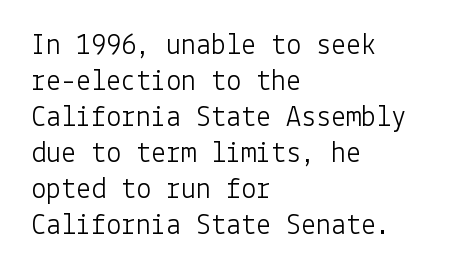
{"serif": "no", "italic": "no", "bold": "no", "weight": "light", "width": "normal", "stroke_contrast": "low", "x_height": "medium", "underline": "no", "align": "left", "line_spacing_ratio": 1.2, "letter_spacing": "normal", "letter_spacing_em": 0.0, "glyph_px": 30}
